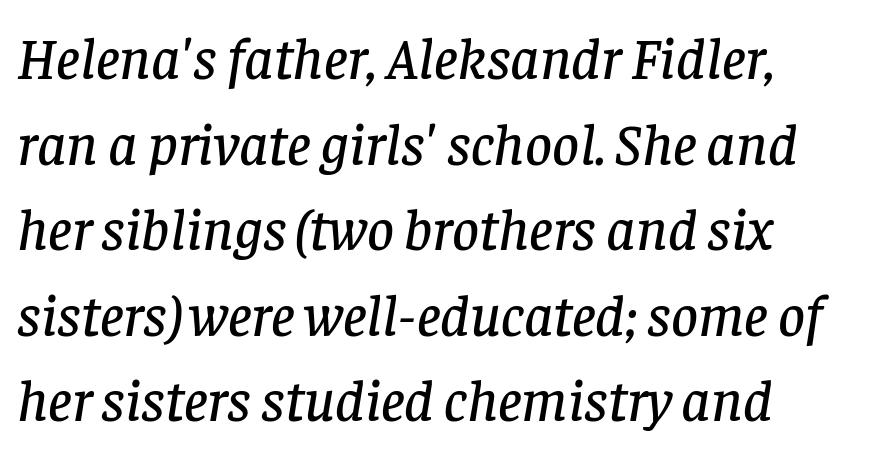
The image shows 59 px serif type, italic (leaning right); set normal line spacing (1.45x), normal letter spacing, not underlined; low stroke contrast and a large x-height.
